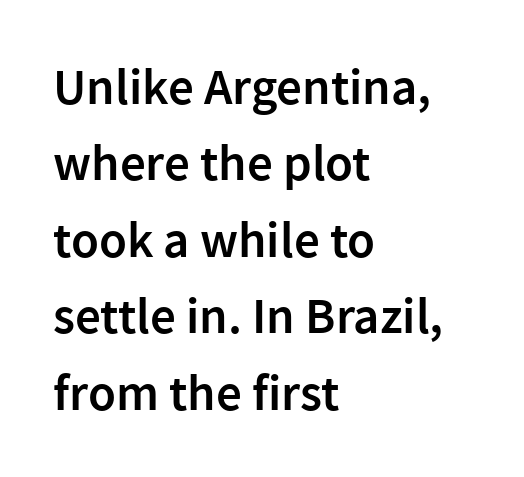
{"serif": "no", "italic": "no", "bold": "semi", "weight": "semibold", "width": "normal", "x_height": "medium", "monospaced": "no", "underline": "no", "align": "left", "line_spacing": "normal", "line_spacing_ratio": 1.5, "letter_spacing": "normal", "letter_spacing_em": 0.0, "glyph_px": 51}
